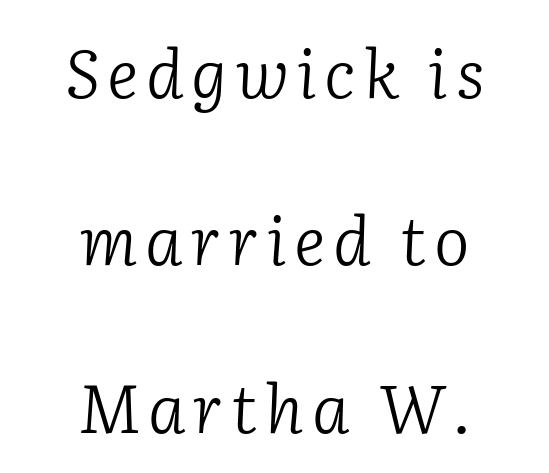
Loosely led — the rows are spread out. Leftover space on each line is divided equally before and after the words. Honestly, there is no underline to notice here at all. Each letter keeps its own natural width here, so spacing adapts to shape. The rendering shows small feet on the letterforms — a serif design.
